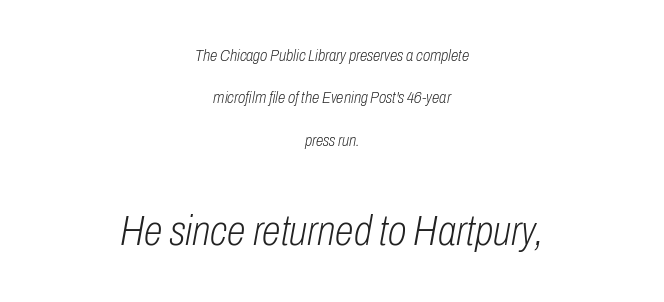
The composition opens small and finishes big. Is the type slanted? Yes — the strokes lean at a clear angle. Caption: standard tracking, unaltered. Unmarked baselines from the first word to the last. Students, observe: this is what heavily led, spacious text looks like. The font is comparable to plain body text, perhaps lighter.
